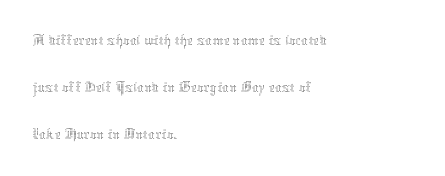
Q: Is the text bold? A: No.
Q: Is the text italic (slanted)? A: No, it is upright.
Q: Is the text underlined? A: No.
Q: How is the paragraph aligned? A: Left-aligned.
Q: Is the spacing between letters normal or unusually wide? A: Normal.
Q: Is the spacing between lines tight, normal or loose? A: Normal.
Q: Width (condensed, normal, or wide)? A: Normal.
Q: Stroke contrast? A: Medium.
Q: x-height? A: Medium.
Q: Monospaced? A: No.
